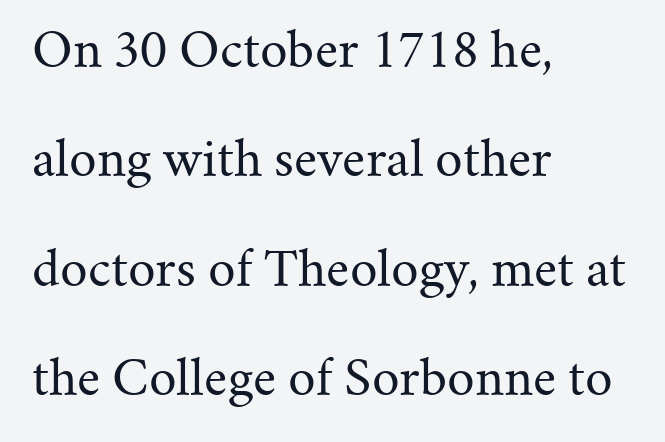
Q: Is the text bold? A: No.
Q: Is the text italic (slanted)? A: No, it is upright.
Q: Is the typeface a serif or a sans-serif typeface? A: Serif.
Q: Is the text underlined? A: No.
Q: How is the paragraph aligned? A: Left-aligned.
Q: Is the spacing between letters normal or unusually wide? A: Normal.
Q: Is the spacing between lines tight, normal or loose? A: Loose.
Q: Width (condensed, normal, or wide)? A: Normal.
Q: Stroke contrast? A: Medium.
Q: x-height? A: Small.
Q: Monospaced? A: No.
